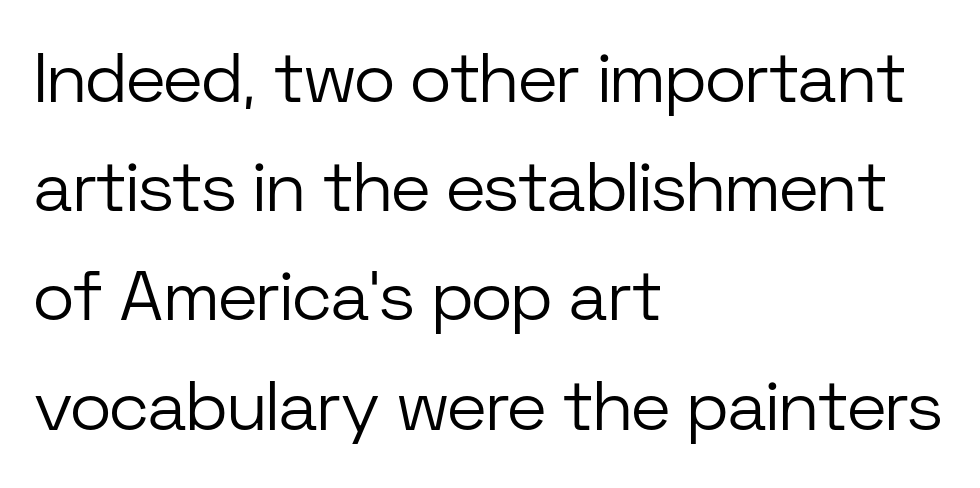
Q: Is the text bold? A: No.
Q: Is the text italic (slanted)? A: No, it is upright.
Q: Is the typeface a serif or a sans-serif typeface? A: Sans-serif.
Q: Is the text underlined? A: No.
Q: How is the paragraph aligned? A: Left-aligned.
Q: Is the spacing between letters normal or unusually wide? A: Normal.
Q: Is the spacing between lines tight, normal or loose? A: Normal.
Q: Width (condensed, normal, or wide)? A: Normal.
Q: Stroke contrast? A: Low.
Q: x-height? A: Medium.
Q: Monospaced? A: No.
